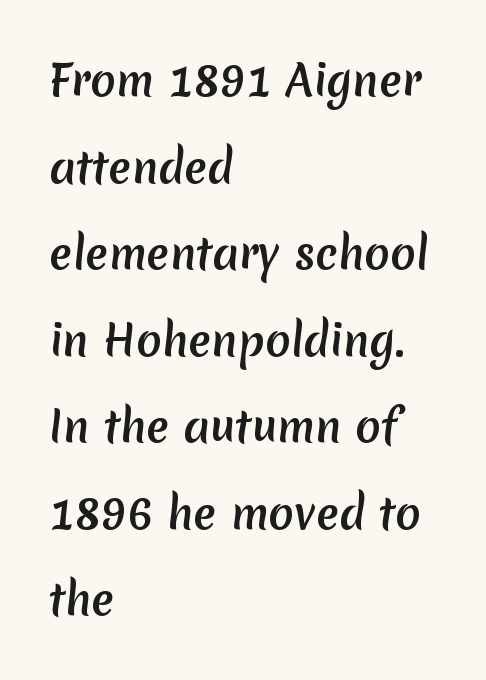
The glyphs are unaccompanied by any horizontal stroke below them. Nothing unusual about the tracking: characters are spaced as the font intends. Widely set lines give the paragraph a tall, airy silhouette. The passage shown is typed in a proportional face where columns would drift.
